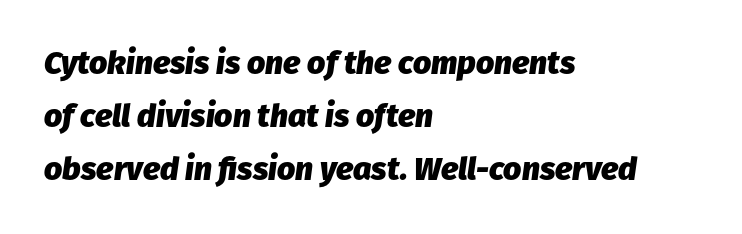
Q: Is the text bold? A: Yes.
Q: Is the text italic (slanted)? A: Yes, it leans right by about 8 degrees.
Q: Is the text underlined? A: No.
Q: How is the paragraph aligned? A: Left-aligned.
Q: Is the spacing between letters normal or unusually wide? A: Normal.
Q: Is the spacing between lines tight, normal or loose? A: Normal.
Q: Width (condensed, normal, or wide)? A: Normal.
Q: Stroke contrast? A: Low.
Q: x-height? A: Medium.
Q: Monospaced? A: No.
